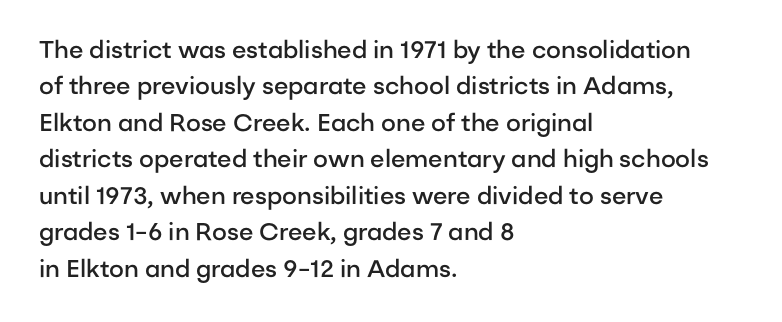
The image shows 24 px text type, upright; set left-aligned, normal line spacing (1.52x), normal letter spacing, not underlined.
